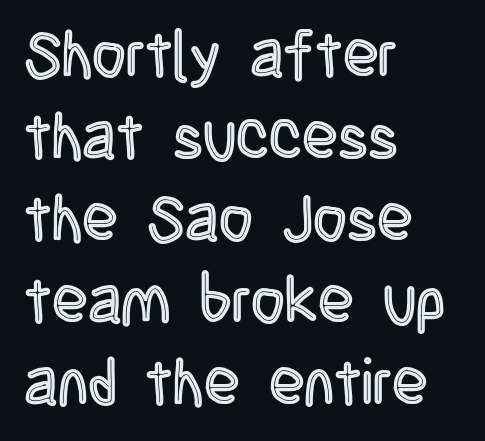
{"italic": "no", "width": "condensed", "x_height": "large", "monospaced": "no", "underline": "no", "align": "left", "line_spacing": "normal", "line_spacing_ratio": 1.26, "letter_spacing": "normal", "letter_spacing_em": 0.0, "glyph_px": 65}
